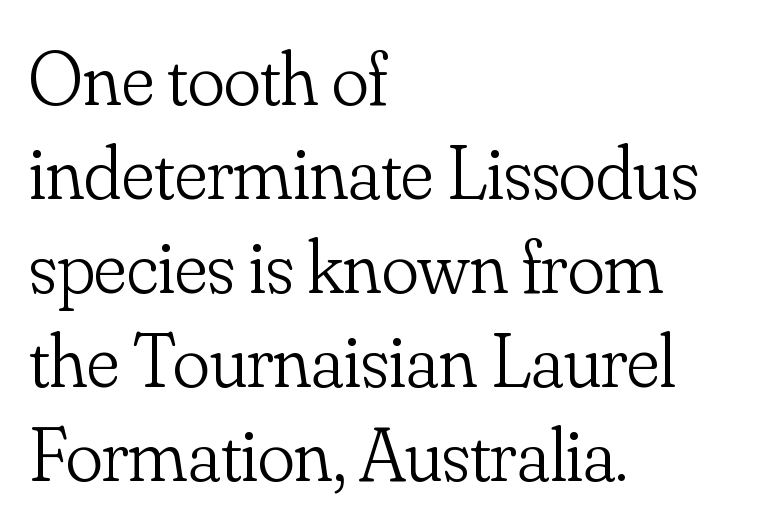
When letters stand straight like this, we call the style roman or upright. The paragraph shown leans on its left margin. In terms of letterform style, serifs are clearly present. The glyphs are unaccompanied by any horizontal stroke below them. These lines are rendered in a variable-pitch font.
